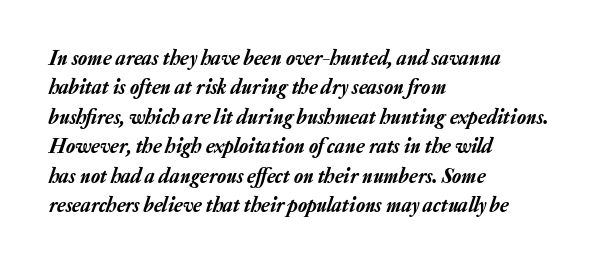
The image shows 21 px text type, italic (leaning right); set left-aligned, normal line spacing (1.4x), normal letter spacing, not underlined.
